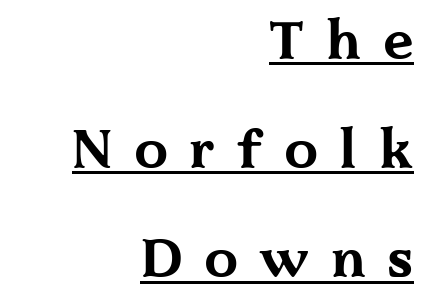
{"serif": "yes", "italic": "no", "bold": "yes", "weight": "bold", "width": "wide", "stroke_contrast": "medium", "x_height": "medium", "monospaced": "no", "underline": "yes", "align": "right", "line_spacing": "loose", "line_spacing_ratio": 2.06, "letter_spacing": "wide", "letter_spacing_em": 0.42, "glyph_px": 53}
